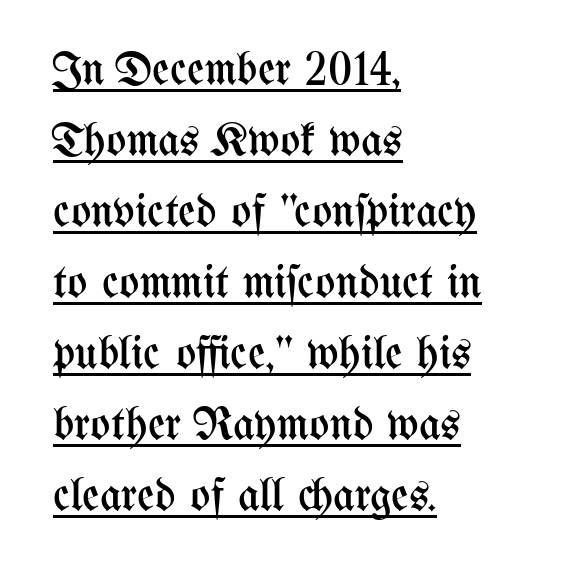
Varying glyph widths throughout — classic text-font behaviour. Short and long lines alike share a common starting point at left. Is there much room between lines? A standard amount, neither cramped nor airy. You can tell it's not italic because the verticals are truly vertical. Compared with undecorated copy, this sample adds a rule below the words.
